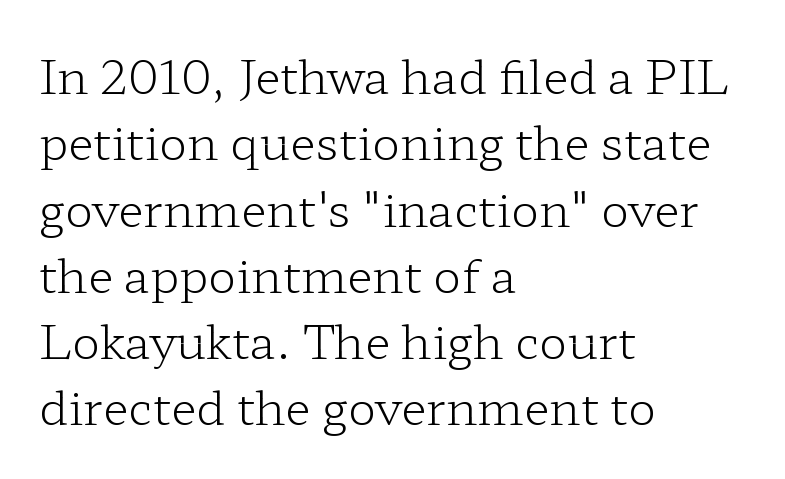
These lines keep a tight, regular rhythm from letter to letter. Interline gaps are of average width in this sample. The setting favours the left margin, as ordinary paragraphs usually do. Is this a sans? No — the strokes have serifs. Do the characters align in a grid? No, the font is proportional.
